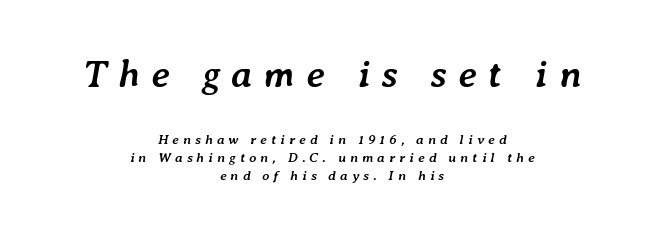
The image shows 39 px semibold type, italic (leaning right); set centered, normal line spacing (1.26x), unusually wide letter spacing (+0.29 em), not underlined; the first (top) block is 2.79x larger; low stroke contrast and a medium x-height.
